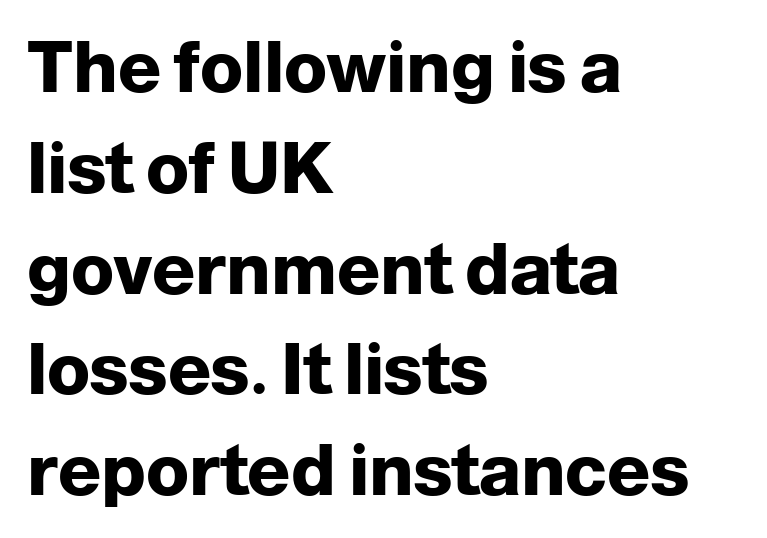
Nothing unusual about the tracking: characters are spaced as the font intends. If you drew a ruler down the left edge, every line would touch it. Tall strokes in this sample are plumb rather than angled. These lines are composed in type without serifs. Heavy-handed strokes throughout: this text is bold.
